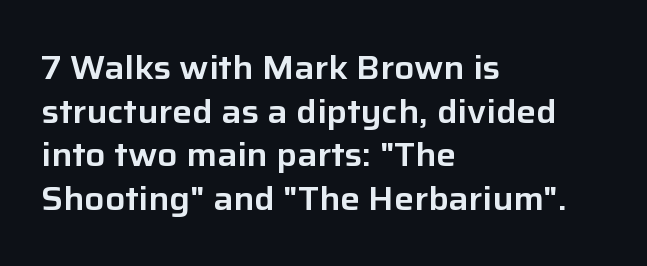
The image shows 33 px sans-serif type, upright; set left-aligned, normal line spacing (1.32x), normal letter spacing, not underlined; low stroke contrast and a medium x-height.
